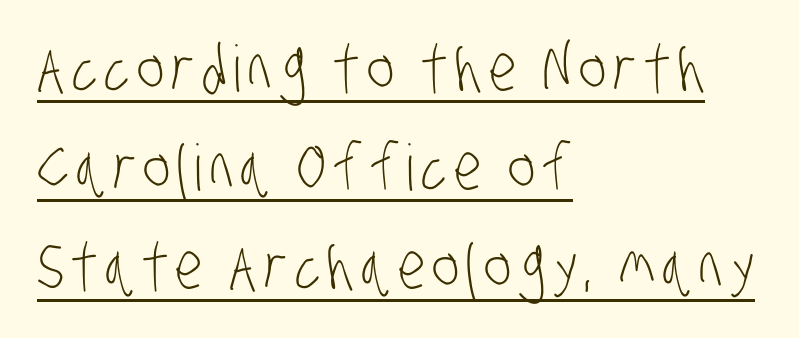
Line spacing here is normal. Notice how the passage keeps a crisp vertical edge on the left only. This sample uses a sans-serif face. Counters stay open thanks to moderate or lighter strokes. This sample carries an underscore along the baseline area. Note the varied advance widths — an 'i' is clearly narrower than an 'm'.
